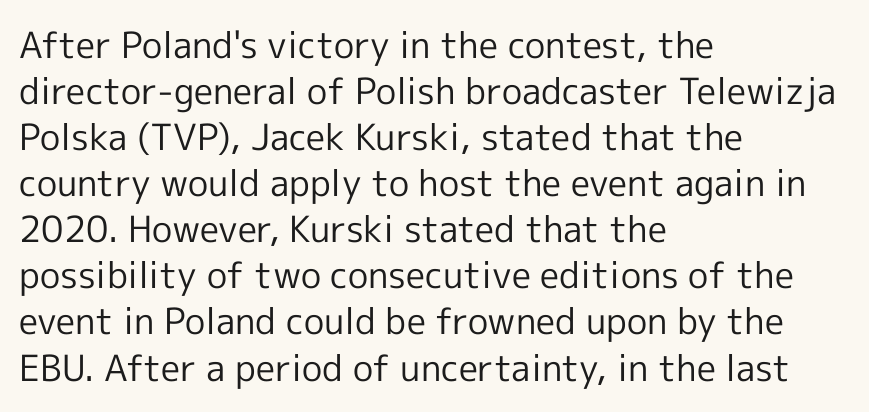
Q: Is the text bold? A: No.
Q: Is the text italic (slanted)? A: No, it is upright.
Q: Is the typeface a serif or a sans-serif typeface? A: Sans-serif.
Q: Is the text underlined? A: No.
Q: How is the paragraph aligned? A: Left-aligned.
Q: Is the spacing between letters normal or unusually wide? A: Normal.
Q: Is the spacing between lines tight, normal or loose? A: Normal.
Q: Width (condensed, normal, or wide)? A: Normal.
Q: x-height? A: Medium.
Q: Monospaced? A: No.
